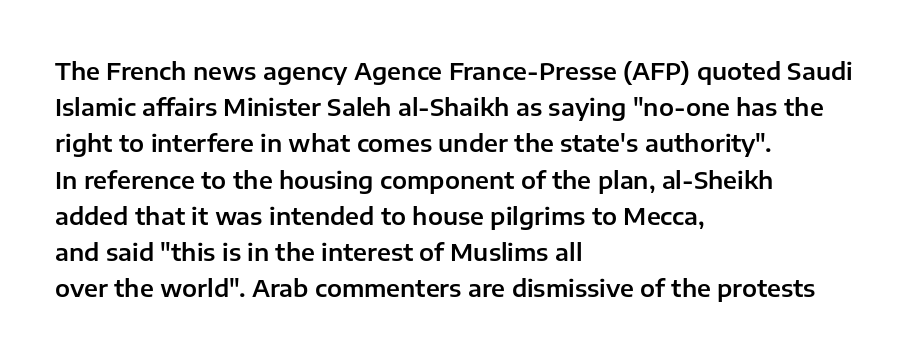
Leading: standard. Ascenders rise straight up at ninety degrees. Nobody drew a line under any word here. Here the glyphs are tracked normally, forming tight word shapes. All the whitespace from short lines collects on the right.
